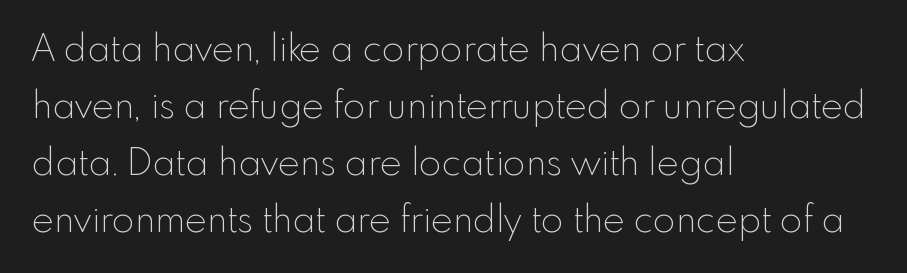
When letters stand straight like this, we call the style roman or upright. Any mark beneath the type? The region is blank. Does the copy run flush right? No — it runs flush left. Looks like regular typesetting: each glyph gets only the width it needs. Classification — sans serif. Is this a heavy cut? Hardly; it is regular or lighter.
